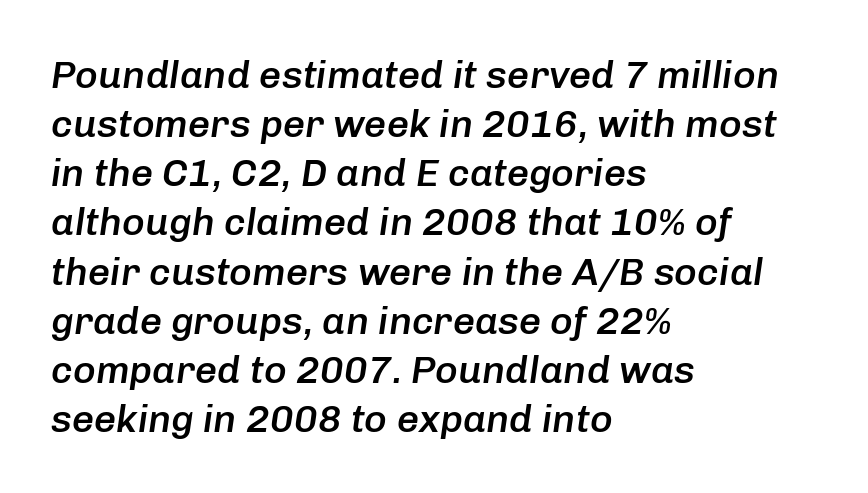
Style check: oblique. How heavy is the stroke? Medium-heavy — a semibold, shy of bold. A normal amount of white space separates one row of letters from the next. A clean baseline with only descenders dipping below it.
